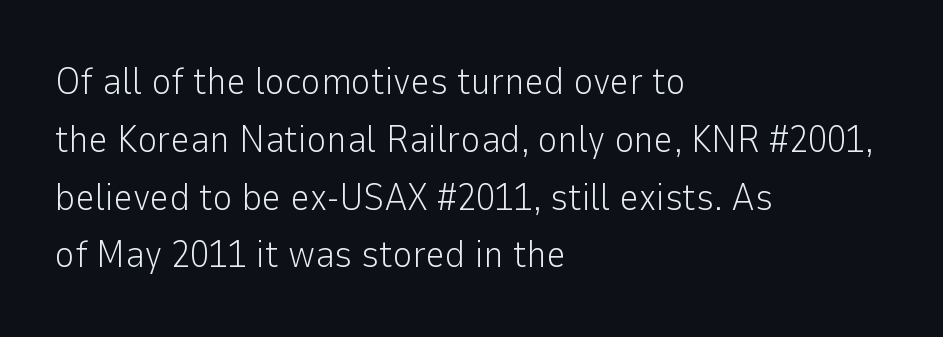
Q: Is the text bold? A: No.
Q: Is the text italic (slanted)? A: No, it is upright.
Q: Is the typeface a serif or a sans-serif typeface? A: Sans-serif.
Q: Is the text underlined? A: No.
Q: How is the paragraph aligned? A: Left-aligned.
Q: Is the spacing between letters normal or unusually wide? A: Normal.
Q: Is the spacing between lines tight, normal or loose? A: Normal.
Q: Width (condensed, normal, or wide)? A: Normal.
Q: Stroke contrast? A: Low.
Q: x-height? A: Medium.
Q: Monospaced? A: No.
